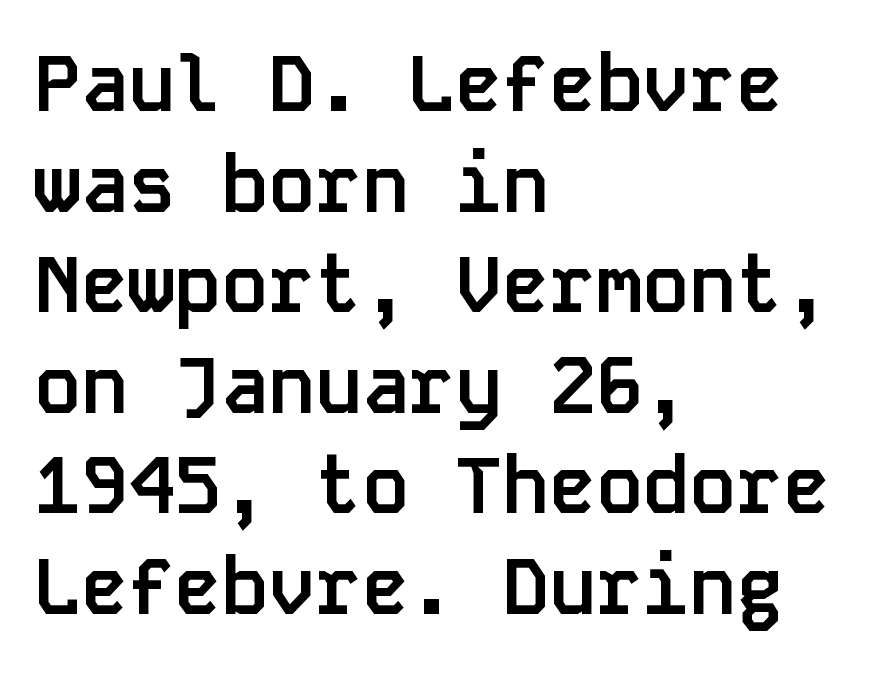
Q: Is the text bold? A: Yes.
Q: Is the text italic (slanted)? A: No, it is upright.
Q: Is the typeface a serif or a sans-serif typeface? A: Sans-serif.
Q: Is the text underlined? A: No.
Q: How is the paragraph aligned? A: Left-aligned.
Q: Is the spacing between letters normal or unusually wide? A: Normal.
Q: Is the spacing between lines tight, normal or loose? A: Normal.
Q: Width (condensed, normal, or wide)? A: Normal.
Q: Stroke contrast? A: Low.
Q: x-height? A: Large.
Q: Monospaced? A: Yes.
